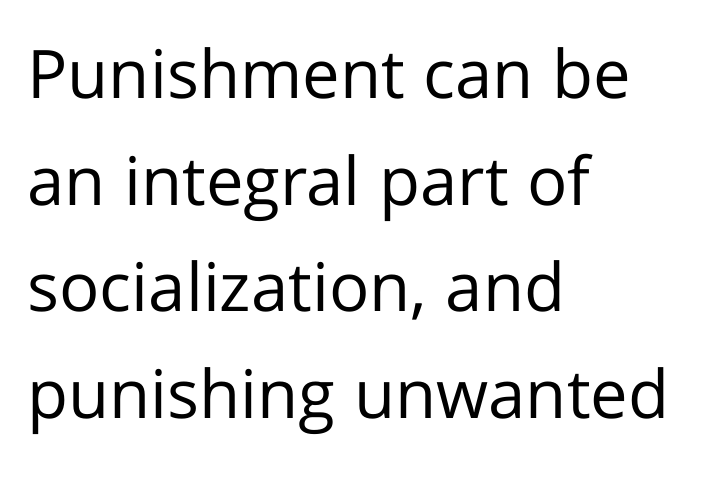
Q: Is the text bold? A: No.
Q: Is the text italic (slanted)? A: No, it is upright.
Q: Is the typeface a serif or a sans-serif typeface? A: Sans-serif.
Q: Is the text underlined? A: No.
Q: How is the paragraph aligned? A: Left-aligned.
Q: Is the spacing between letters normal or unusually wide? A: Normal.
Q: Is the spacing between lines tight, normal or loose? A: Normal.
Q: Width (condensed, normal, or wide)? A: Normal.
Q: Stroke contrast? A: Low.
Q: x-height? A: Medium.
Q: Monospaced? A: No.
